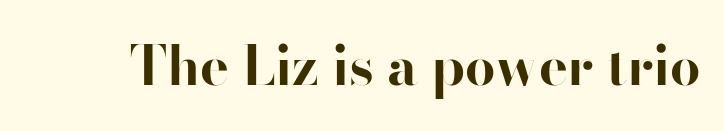
Q: Is the text bold? A: Yes.
Q: Is the text italic (slanted)? A: No, it is upright.
Q: Is the typeface a serif or a sans-serif typeface? A: Sans-serif.
Q: Is the text underlined? A: No.
Q: Is the spacing between letters normal or unusually wide? A: Normal.
Q: Width (condensed, normal, or wide)? A: Normal.
Q: Stroke contrast? A: High.
Q: x-height? A: Small.
Q: Monospaced? A: No.
